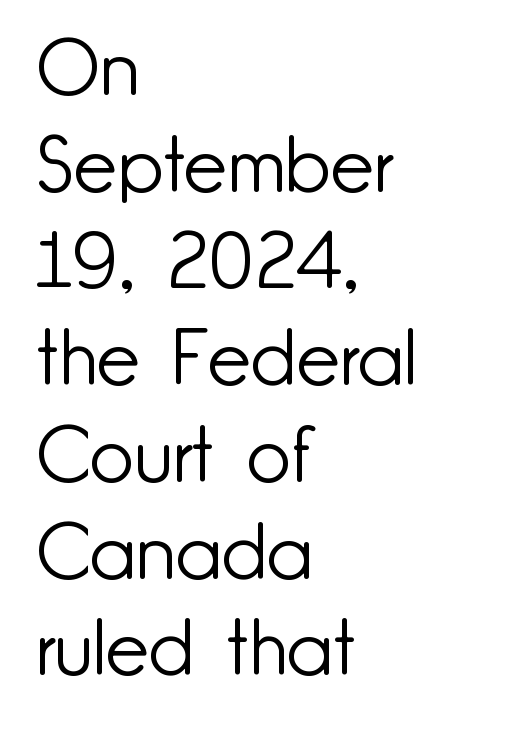
The image shows 78 px light sans-serif type, upright; set left-aligned, line spacing 1.24x, normal letter spacing, not underlined; low stroke contrast and a small x-height.
